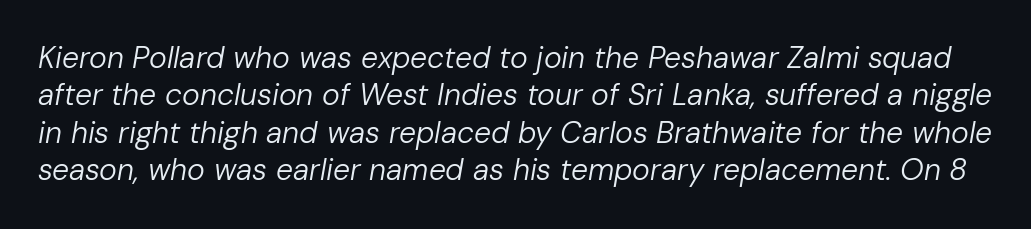
The image shows 30 px regular-weight type, italic (leaning right); set normal line spacing (1.25x), normal letter spacing, not underlined; low stroke contrast and a medium x-height.
